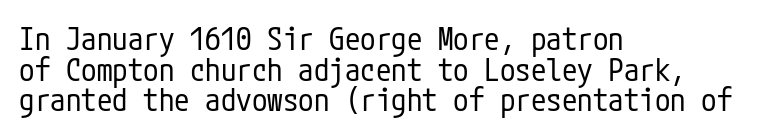
Q: Is the text bold? A: No.
Q: Is the text italic (slanted)? A: No, it is upright.
Q: Is the typeface a serif or a sans-serif typeface? A: Sans-serif.
Q: Is the text underlined? A: No.
Q: How is the paragraph aligned? A: Left-aligned.
Q: Is the spacing between letters normal or unusually wide? A: Normal.
Q: Is the spacing between lines tight, normal or loose? A: Tight.
Q: Width (condensed, normal, or wide)? A: Condensed.
Q: Stroke contrast? A: Low.
Q: x-height? A: Medium.
